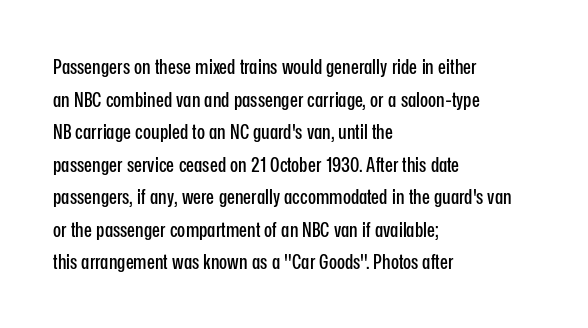
Q: Is the text italic (slanted)? A: No, it is upright.
Q: Is the text underlined? A: No.
Q: How is the paragraph aligned? A: Left-aligned.
Q: Is the spacing between letters normal or unusually wide? A: Normal.
Q: Is the spacing between lines tight, normal or loose? A: Normal.
